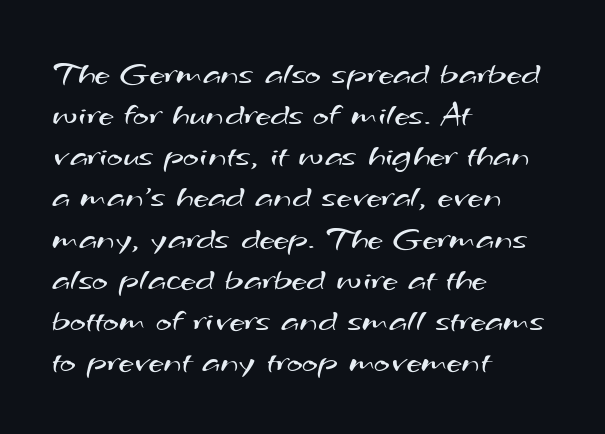
One-word summary of the alignment: left. No extra ink here — the face is not bold. Look at the bottom of the vertical strokes: they stop flat, with no serifs. Note the varied advance widths — an 'i' is clearly narrower than an 'm'. The strip under each line holds only bare page.
